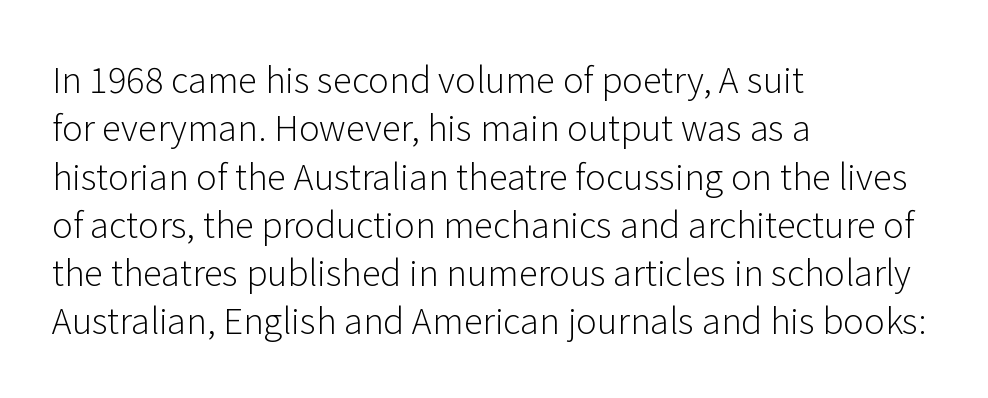
It's the straight-up-and-down kind of type. This sample has the flowing, uneven cadence of proportional lettering. The weight would be labelled regular, book, light, or lighter still. Nobody touched the tracking dial on this one.
